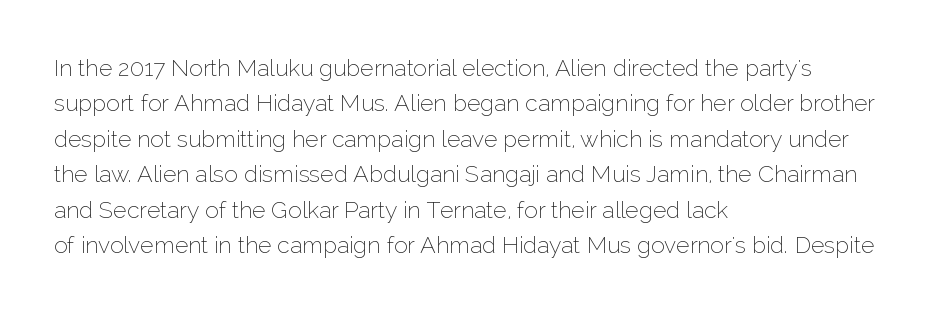
{"italic": "no", "bold": "no", "underline": "no", "align": "left", "line_spacing": "normal", "line_spacing_ratio": 1.54, "letter_spacing": "normal", "letter_spacing_em": 0.0, "glyph_px": 23}
